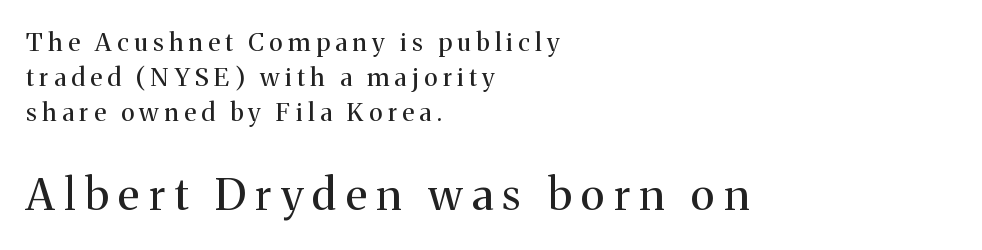
Letters rest on an invisible, unmarked baseline. A serif font was chosen for this passage. The face used here is proportionally spaced, like ordinary book or web type. Notice how the passage keeps a crisp vertical edge on the left only.
